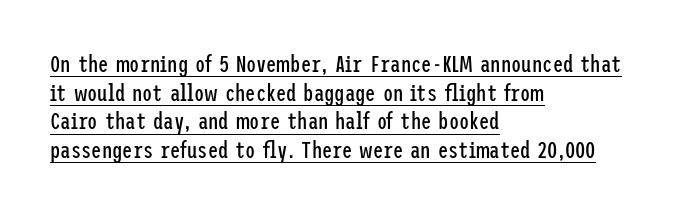
You could call the tracking neutral — neither tight nor loose. Does the lettering tilt? It doesn't — this is upright. Weight: regular or lighter. Reading down the block, your eye returns to a fixed left position each line. The glyphs are accompanied by a horizontal stroke just below them. Reading down the column, the eye jumps a familiar distance to each next line.
